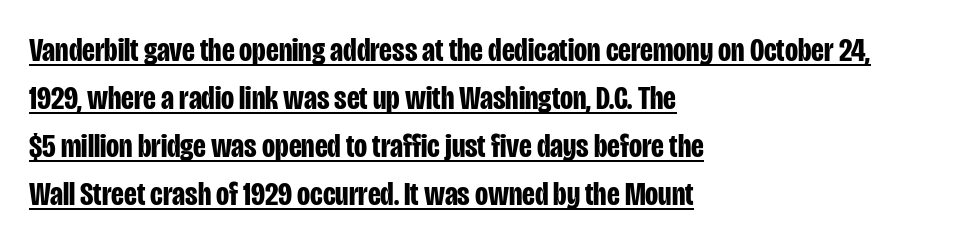
Q: Is the text bold? A: Yes.
Q: Is the text italic (slanted)? A: No, it is upright.
Q: Is the typeface a serif or a sans-serif typeface? A: Sans-serif.
Q: Is the text underlined? A: Yes.
Q: How is the paragraph aligned? A: Left-aligned.
Q: Is the spacing between letters normal or unusually wide? A: Normal.
Q: Is the spacing between lines tight, normal or loose? A: Normal.
Q: Width (condensed, normal, or wide)? A: Condensed.
Q: Stroke contrast? A: Low.
Q: x-height? A: Large.
Q: Monospaced? A: No.
